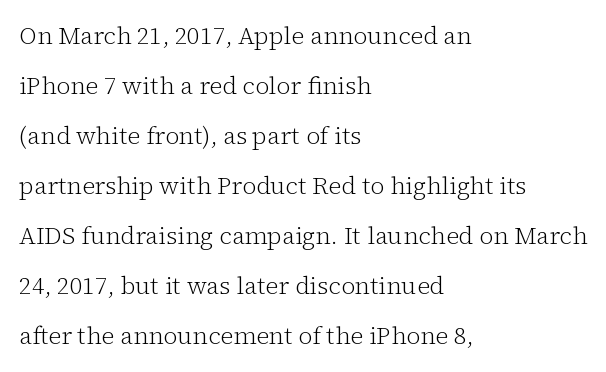
{"italic": "no", "bold": "no", "underline": "no", "align": "left", "line_spacing": "loose", "line_spacing_ratio": 2.08, "letter_spacing": "normal", "letter_spacing_em": 0.0, "glyph_px": 24}
